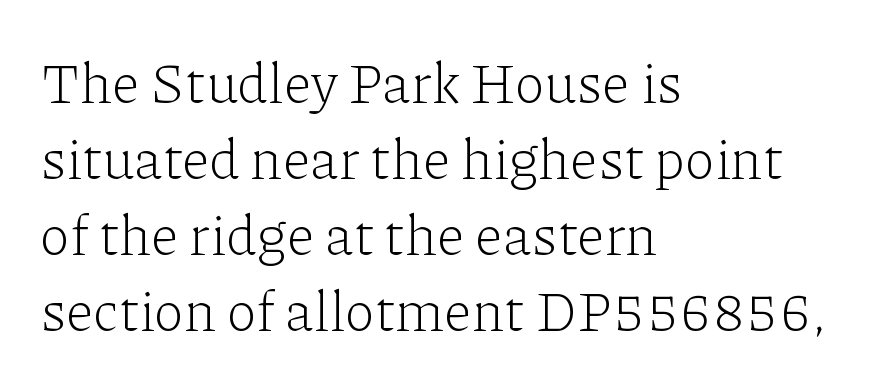
Any mark beneath the type? The region is blank. The typeface has the unassuming heft of standard copy or less. The typography opts for an upright posture over an oblique one. Layout note: lines flush left. Letter spacing: default. The passage shown is typed in a proportional face where columns would drift.
